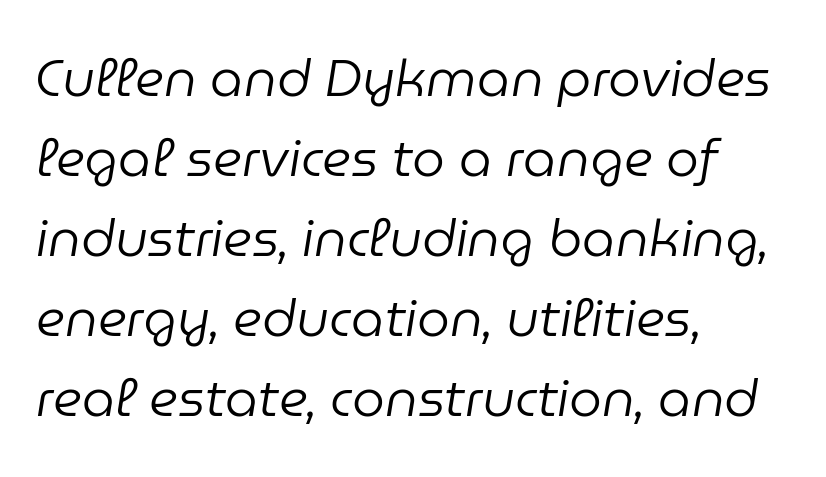
{"italic": "yes", "lean": "right", "slant_degrees": 9, "bold": "no", "weight": "regular", "width": "normal", "stroke_contrast": "low", "x_height": "medium", "monospaced": "no", "underline": "no", "align": "left", "line_spacing": "normal", "line_spacing_ratio": 1.54, "letter_spacing": "normal", "letter_spacing_em": 0.0, "glyph_px": 52}
